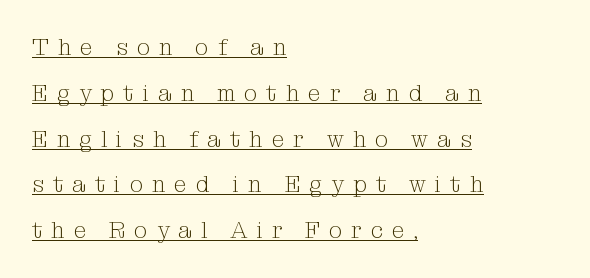
Q: Is the text bold? A: No.
Q: Is the text italic (slanted)? A: No, it is upright.
Q: Is the text underlined? A: Yes.
Q: How is the paragraph aligned? A: Left-aligned.
Q: Is the spacing between letters normal or unusually wide? A: Unusually wide.
Q: Is the spacing between lines tight, normal or loose? A: Loose.
